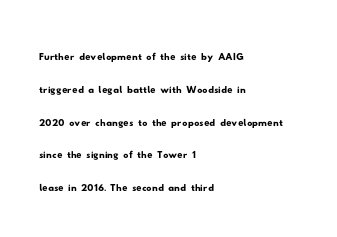
The image shows 26 px text type; set left-aligned, normal line spacing (1.26x), normal letter spacing, not underlined.
